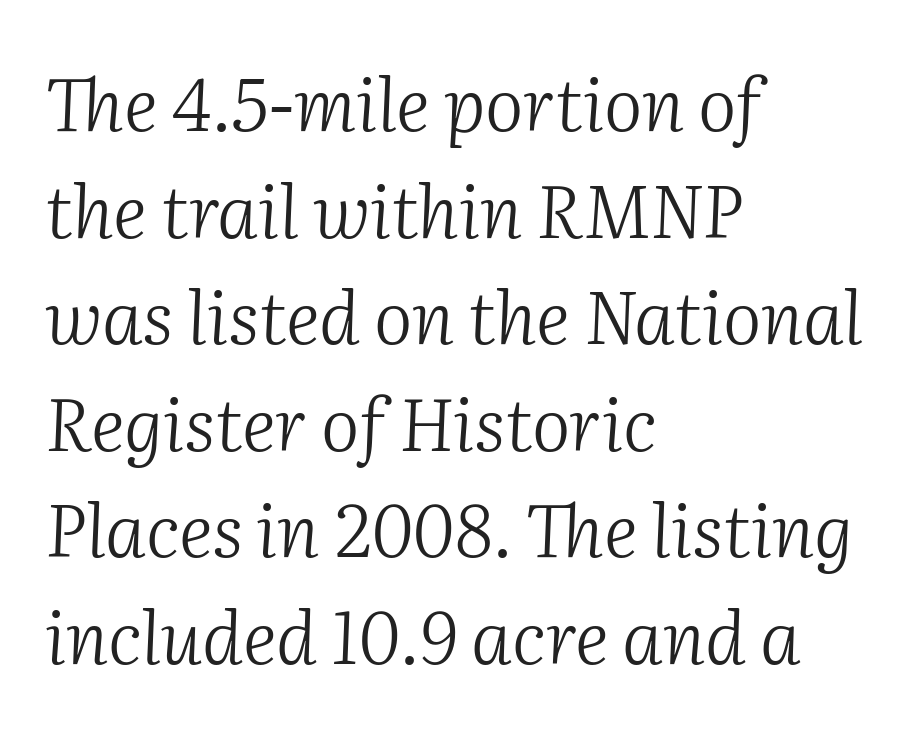
The image shows 73 px light serif type, italic (leaning right); set left-aligned, normal line spacing (1.46x), normal letter spacing, not underlined; medium stroke contrast and a medium x-height.
